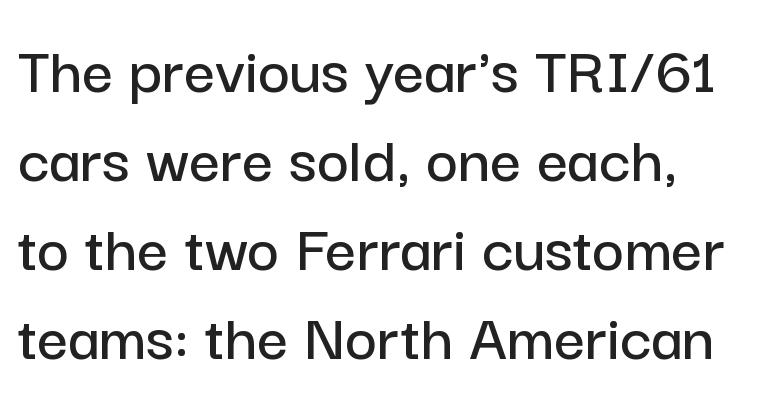
Q: Is the text italic (slanted)? A: No, it is upright.
Q: Is the typeface a serif or a sans-serif typeface? A: Sans-serif.
Q: Is the text underlined? A: No.
Q: Is the spacing between letters normal or unusually wide? A: Normal.
Q: Is the spacing between lines tight, normal or loose? A: Normal.
Q: Width (condensed, normal, or wide)? A: Normal.
Q: Stroke contrast? A: Low.
Q: x-height? A: Medium.
Q: Monospaced? A: No.
